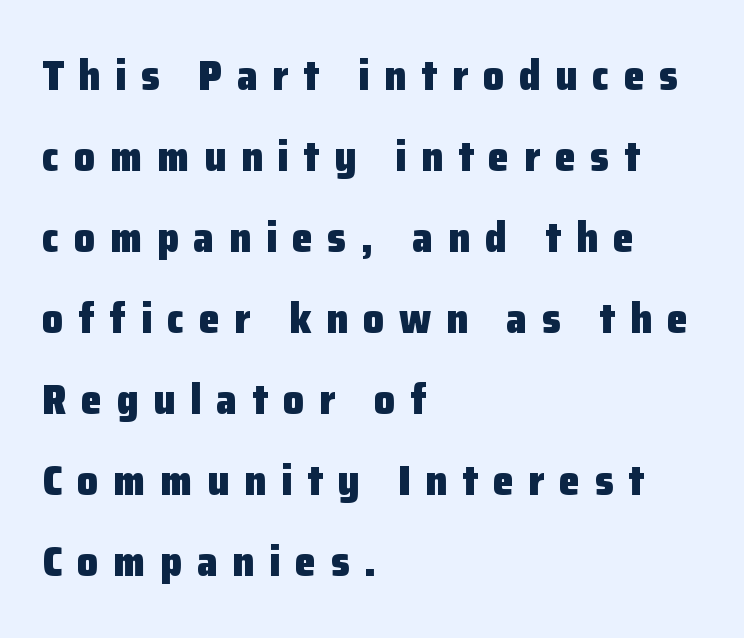
{"serif": "no", "italic": "no", "bold": "yes", "weight": "heavy", "width": "normal", "stroke_contrast": "low", "x_height": "medium", "monospaced": "no", "underline": "no", "align": "left", "line_spacing": "loose", "line_spacing_ratio": 1.93, "letter_spacing": "wide", "letter_spacing_em": 0.35, "glyph_px": 42}
